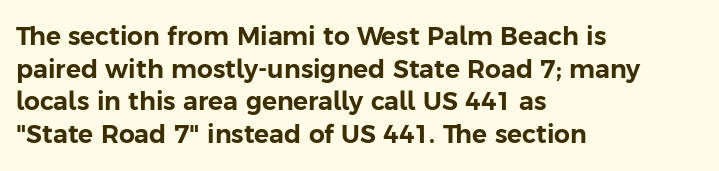
{"italic": "no", "underline": "no", "align": "left", "line_spacing": "normal", "line_spacing_ratio": 1.31, "letter_spacing": "normal", "letter_spacing_em": 0.0, "glyph_px": 25}
